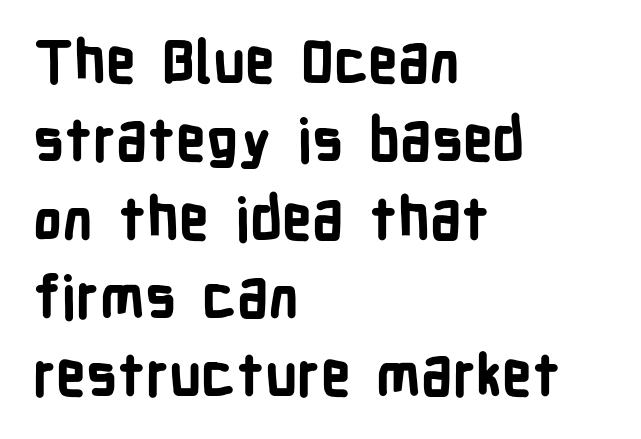
Think of a printed novel: that variable character pitch is what you see here. The letters sit at their default tracking, neither squeezed nor spread. This is roman type, the default non-slanted kind. The passage is arranged the way most books set body copy — flush left. Notice how thick the strokes are: this is what a full bold looks like.
